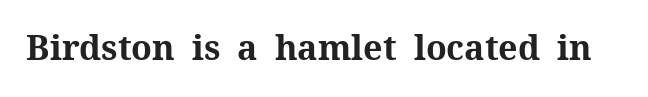
Q: Is the text bold? A: Yes.
Q: Is the text italic (slanted)? A: No, it is upright.
Q: Is the typeface a serif or a sans-serif typeface? A: Serif.
Q: Is the text underlined? A: No.
Q: Is the spacing between letters normal or unusually wide? A: Normal.
Q: Width (condensed, normal, or wide)? A: Normal.
Q: Stroke contrast? A: Medium.
Q: x-height? A: Medium.
Q: Monospaced? A: No.
